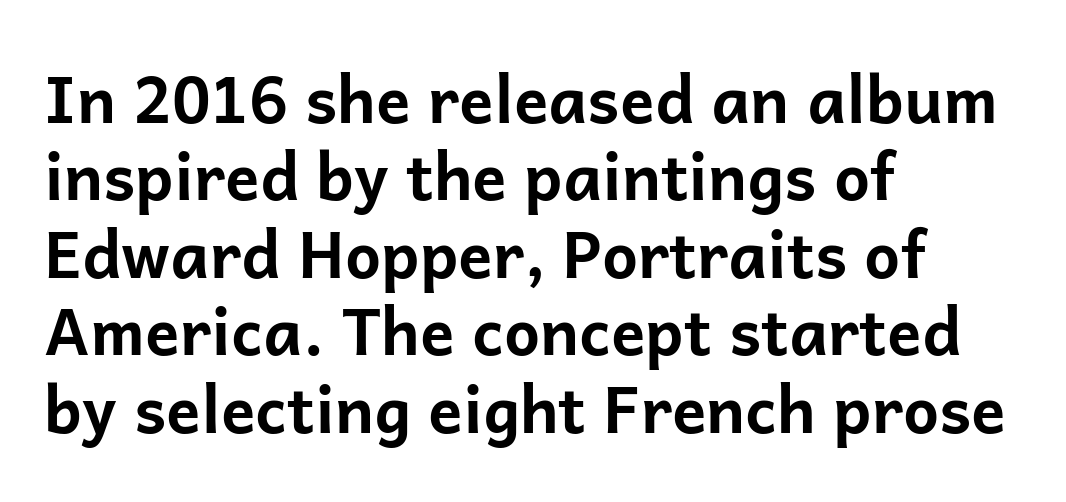
The image shows 64 px bold sans-serif type, upright; set left-aligned, line spacing 1.21x, normal letter spacing, not underlined; low stroke contrast and a medium x-height.
